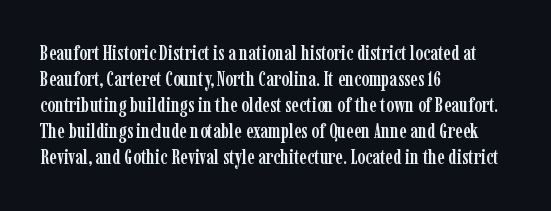
The typesetter chose a ragged-right arrangement here. The type sits square on the baseline with zero lean. There is no visible air inserted between adjacent glyphs. Has an underline been added? It has not.
